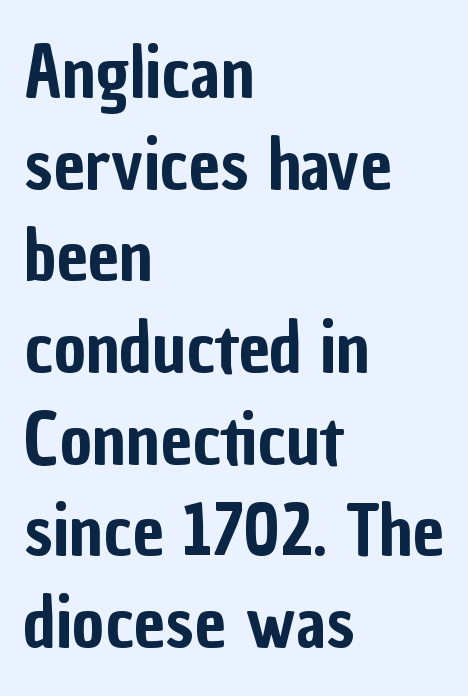
A typesetter would call this proportional, since set widths differ per character. The foot of each line stays bare and open. Is there much room between lines? A standard amount, neither cramped nor airy. Nothing sits at the stroke ends, so this counts as sans-serif.
